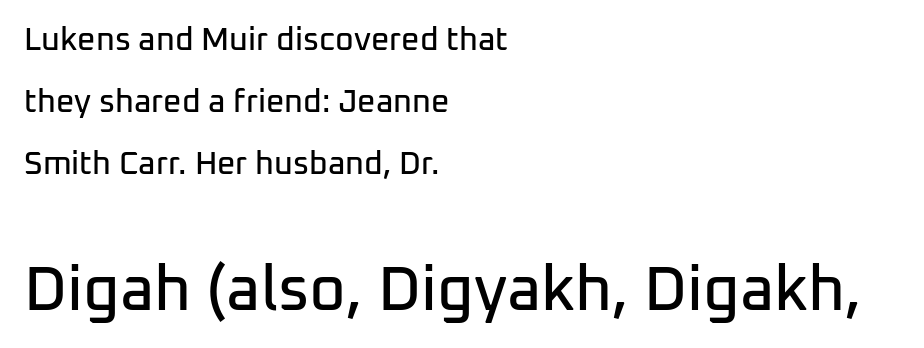
The image shows 63 px sans-serif type, upright; set left-aligned, loose line spacing (1.93x), normal letter spacing, not underlined; the second (bottom) block is 1.97x larger; low stroke contrast and a medium x-height.
